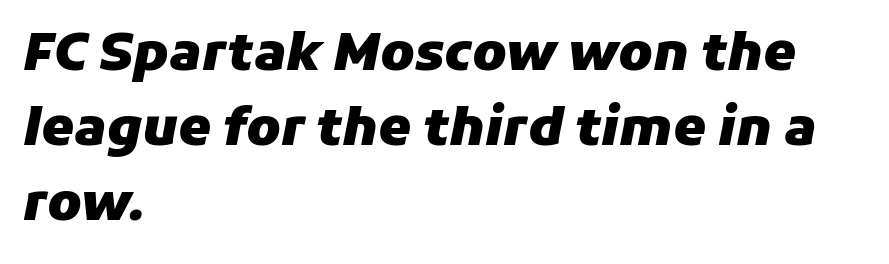
The image shows 52 px heavy type, italic (leaning right); set left-aligned, normal line spacing (1.44x), normal letter spacing, not underlined; low stroke contrast and a medium x-height.
